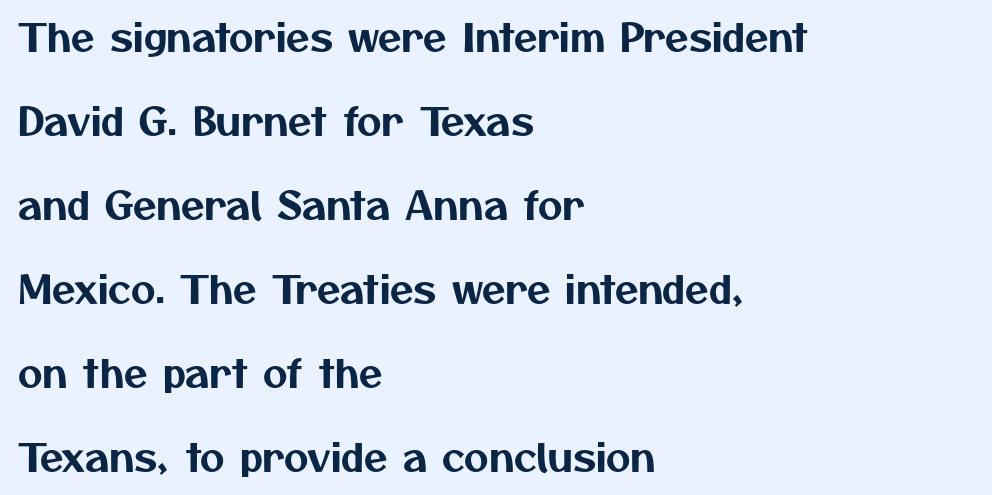
The image shows 38 px sans-serif type; set left-aligned, loose line spacing (2.21x), normal letter spacing, not underlined; medium stroke contrast and a medium x-height.
